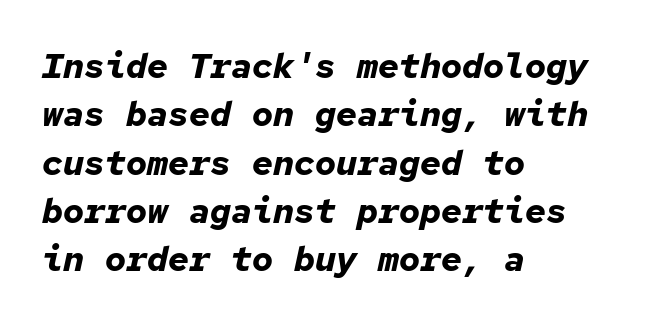
Q: Is the text bold? A: Yes.
Q: Is the text italic (slanted)? A: Yes, it leans right by about 12 degrees.
Q: Is the text underlined? A: No.
Q: How is the paragraph aligned? A: Left-aligned.
Q: Is the spacing between letters normal or unusually wide? A: Normal.
Q: Is the spacing between lines tight, normal or loose? A: Normal.
Q: Width (condensed, normal, or wide)? A: Normal.
Q: Stroke contrast? A: Low.
Q: x-height? A: Medium.
Q: Monospaced? A: Yes.
